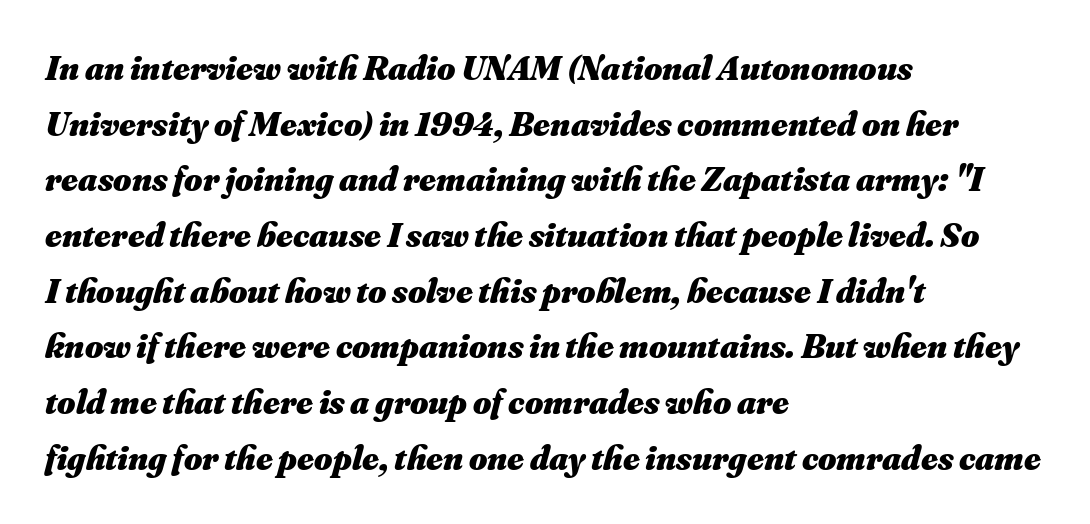
{"italic": "yes", "lean": "right", "slant_degrees": 16, "bold": "yes", "weight": "heavy", "width": "normal", "stroke_contrast": "medium", "x_height": "small", "monospaced": "no", "underline": "no", "align": "left", "line_spacing": "normal", "line_spacing_ratio": 1.59, "letter_spacing": "normal", "letter_spacing_em": 0.0, "glyph_px": 35}
